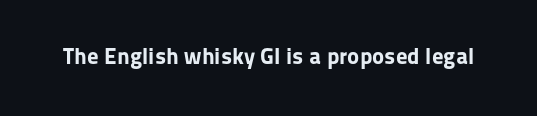
The image shows 23 px bold type, upright; set normal letter spacing, not underlined.
